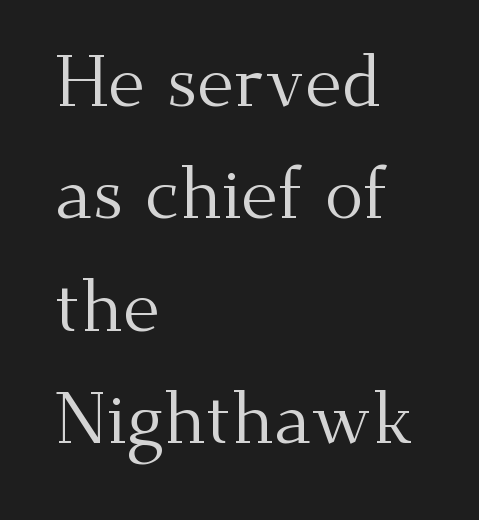
Q: Is the text bold? A: No.
Q: Is the text italic (slanted)? A: No, it is upright.
Q: Is the typeface a serif or a sans-serif typeface? A: Serif.
Q: Is the text underlined? A: No.
Q: How is the paragraph aligned? A: Left-aligned.
Q: Is the spacing between letters normal or unusually wide? A: Normal.
Q: Is the spacing between lines tight, normal or loose? A: Normal.
Q: Width (condensed, normal, or wide)? A: Normal.
Q: Stroke contrast? A: Medium.
Q: x-height? A: Small.
Q: Monospaced? A: No.
